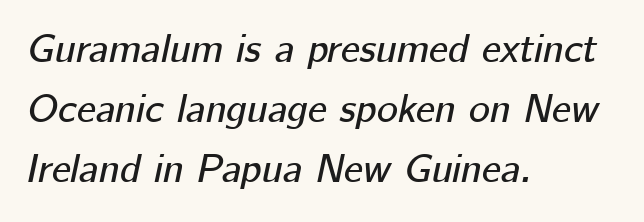
The image shows 40 px text type, italic (leaning right); set left-aligned, normal line spacing (1.5x), normal letter spacing, not underlined; low stroke contrast and a medium x-height.
